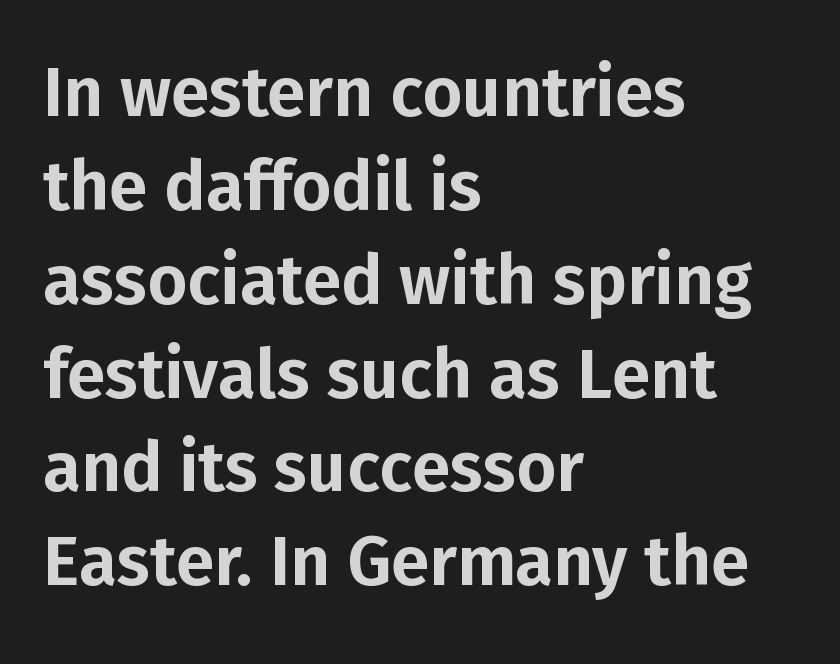
The image shows 69 px sans-serif type, upright; set left-aligned, normal line spacing (1.36x), normal letter spacing, not underlined; low stroke contrast and a medium x-height.
